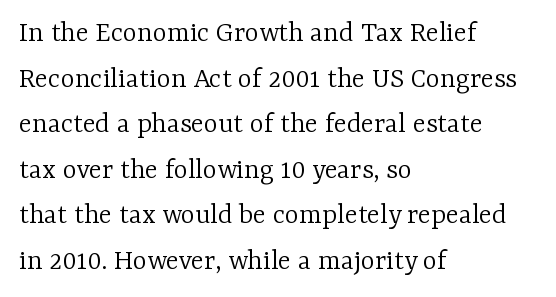
The image shows 30 px light serif type, upright; set left-aligned, normal line spacing (1.52x), normal letter spacing, not underlined; low stroke contrast and a medium x-height.
